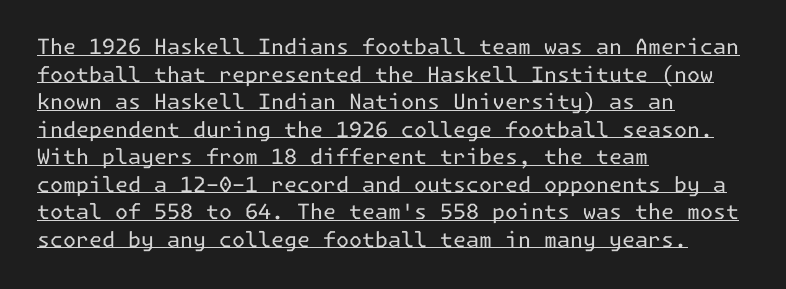
{"italic": "no", "bold": "no", "underline": "yes", "align": "left", "line_spacing": "normal", "line_spacing_ratio": 1.31, "letter_spacing": "normal", "letter_spacing_em": 0.0, "glyph_px": 21}
